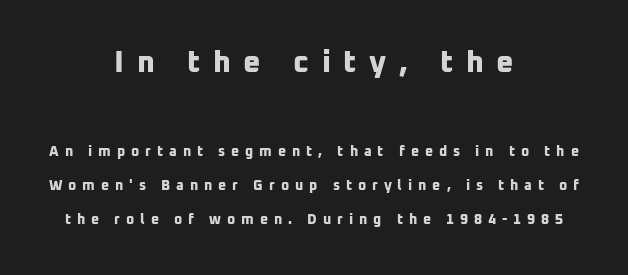
The image shows 30 px bold sans-serif type; set centered, loose line spacing (2.41x), unusually wide letter spacing (+0.42 em), not underlined; the first (top) block is 2.14x larger; low stroke contrast and a medium x-height.
